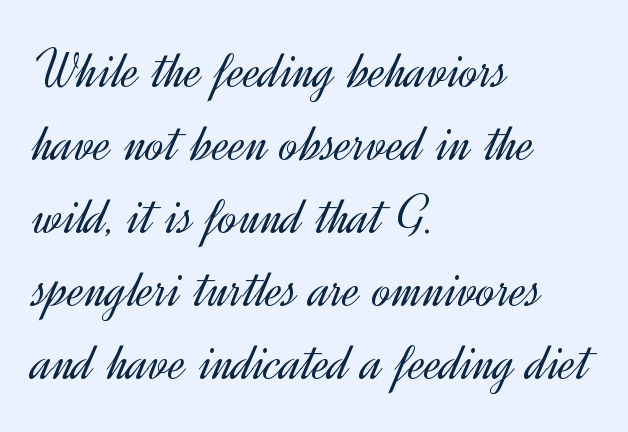
Q: Is the text bold? A: No.
Q: Is the text italic (slanted)? A: Yes.
Q: Is the typeface a serif or a sans-serif typeface? A: Sans-serif.
Q: Is the text underlined? A: No.
Q: How is the paragraph aligned? A: Left-aligned.
Q: Is the spacing between letters normal or unusually wide? A: Normal.
Q: Is the spacing between lines tight, normal or loose? A: Normal.
Q: Width (condensed, normal, or wide)? A: Normal.
Q: x-height? A: Small.
Q: Monospaced? A: No.
